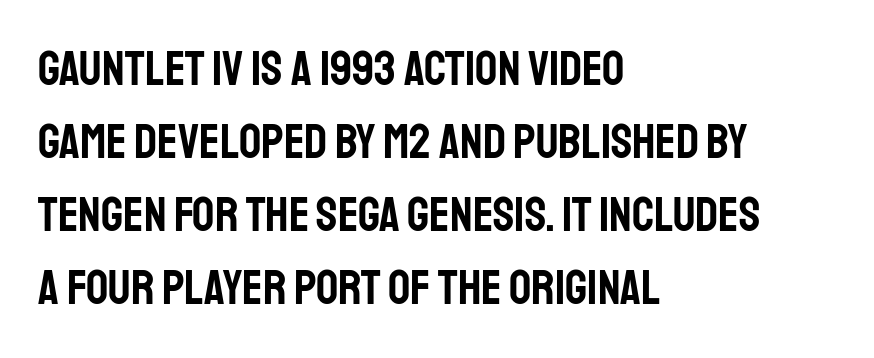
The image shows 49 px condensed sans-serif type, upright; set left-aligned, normal line spacing (1.49x), normal letter spacing, not underlined; low stroke contrast and a large x-height.
